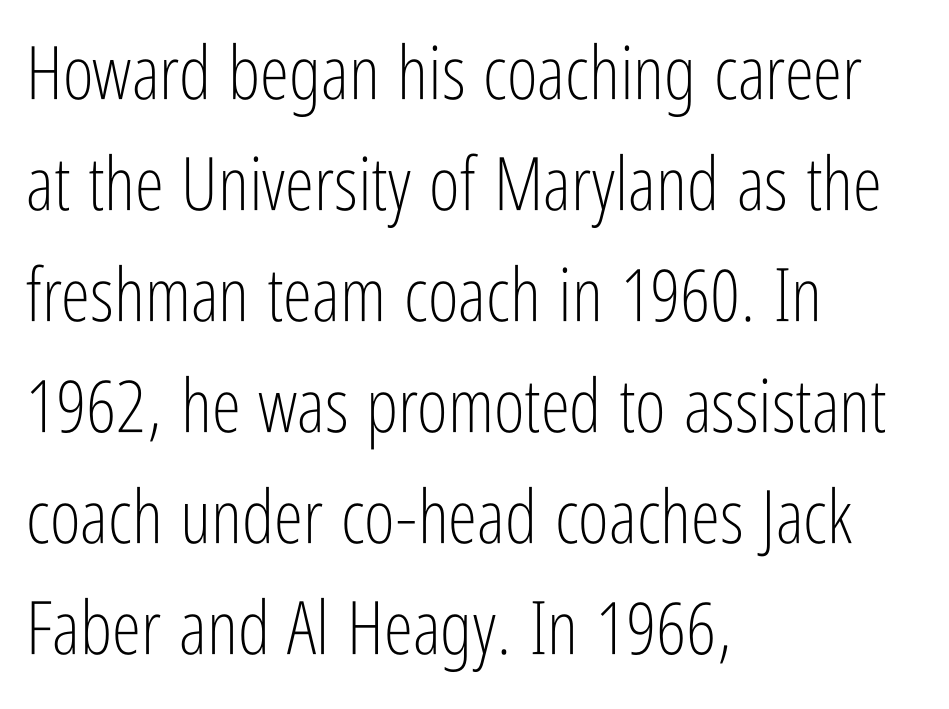
Q: Is the text bold? A: No.
Q: Is the text italic (slanted)? A: No, it is upright.
Q: Is the typeface a serif or a sans-serif typeface? A: Sans-serif.
Q: Is the text underlined? A: No.
Q: How is the paragraph aligned? A: Left-aligned.
Q: Is the spacing between letters normal or unusually wide? A: Normal.
Q: Is the spacing between lines tight, normal or loose? A: Normal.
Q: Width (condensed, normal, or wide)? A: Condensed.
Q: Stroke contrast? A: Low.
Q: x-height? A: Medium.
Q: Monospaced? A: No.
